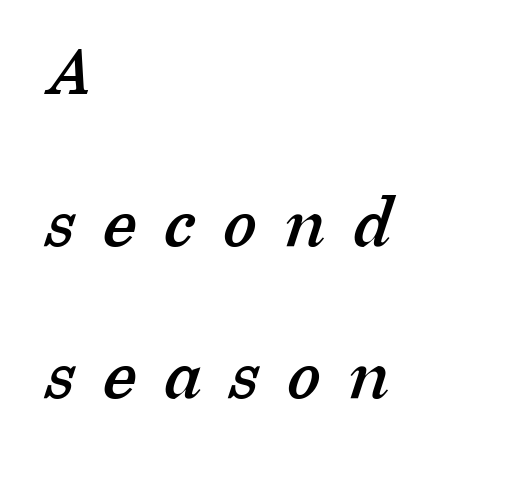
The lines are spread far apart with generous leading. A typesetter would call this proportional, since set widths differ per character. Anything drawn beneath the words? Only blank space. The passage is arranged the way most books set body copy — flush left.
